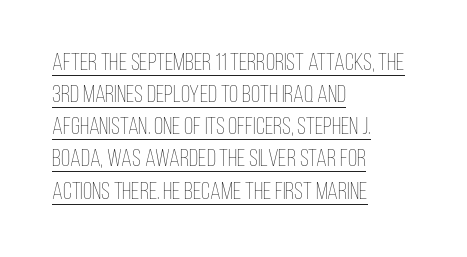
The image shows 24 px text type, upright; set left-aligned, normal line spacing (1.34x), normal letter spacing, underlined.
